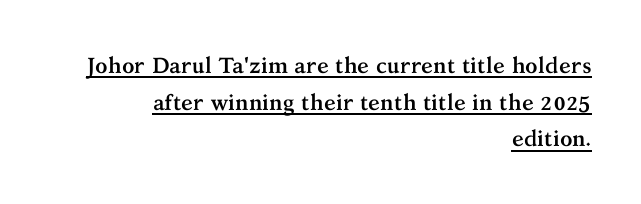
The text block is weighted toward the right margin, trailing off unevenly leftward. How would I describe the line gaps? Plain and ordinary. The type sits square on the baseline with zero lean. Tracking here is standard; glyphs follow each other at the usual distance. You can see a thin bar hugging the bottom of the glyphs.
